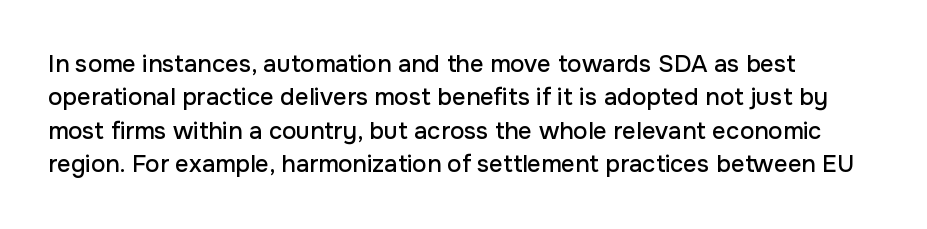
Q: Is the text italic (slanted)? A: No, it is upright.
Q: Is the text underlined? A: No.
Q: How is the paragraph aligned? A: Left-aligned.
Q: Is the spacing between letters normal or unusually wide? A: Normal.
Q: Is the spacing between lines tight, normal or loose? A: Normal.
